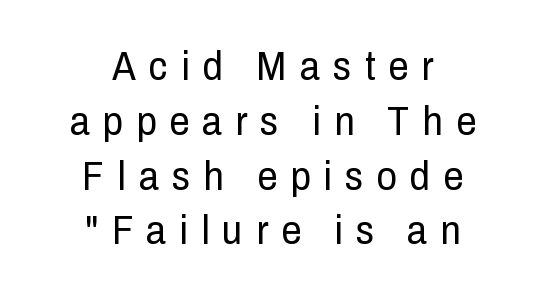
Q: Is the text bold? A: No.
Q: Is the text italic (slanted)? A: No, it is upright.
Q: Is the typeface a serif or a sans-serif typeface? A: Sans-serif.
Q: Is the text underlined? A: No.
Q: How is the paragraph aligned? A: Centered.
Q: Is the spacing between letters normal or unusually wide? A: Unusually wide.
Q: Is the spacing between lines tight, normal or loose? A: Normal.
Q: Width (condensed, normal, or wide)? A: Condensed.
Q: Stroke contrast? A: Low.
Q: x-height? A: Medium.
Q: Monospaced? A: No.
